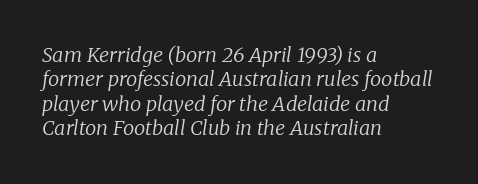
{"italic": "yes", "lean": "right", "slant_degrees": 8, "bold": "no", "underline": "no", "align": "left", "line_spacing_ratio": 1.22, "letter_spacing": "normal", "letter_spacing_em": 0.0, "glyph_px": 20}
